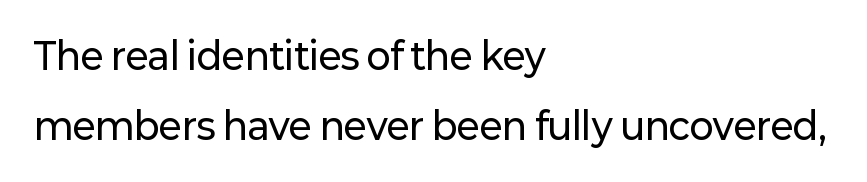
The image shows 36 px sans-serif type, upright; set left-aligned, loose line spacing (1.94x), normal letter spacing, not underlined; low stroke contrast and a medium x-height.
